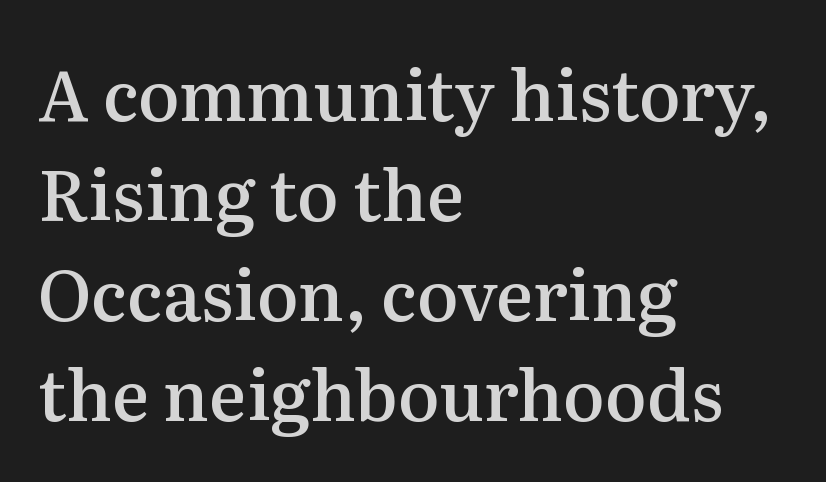
{"serif": "yes", "italic": "no", "bold": "semi", "weight": "semibold", "width": "normal", "stroke_contrast": "medium", "x_height": "medium", "monospaced": "no", "underline": "no", "align": "left", "line_spacing": "normal", "line_spacing_ratio": 1.43, "letter_spacing": "normal", "letter_spacing_em": 0.0, "glyph_px": 70}
